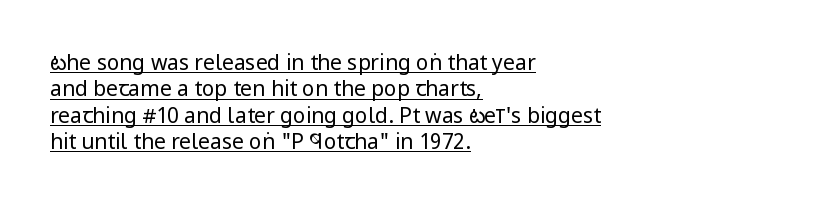
The image shows 21 px text type, upright; set left-aligned, normal line spacing (1.26x), normal letter spacing, underlined.
